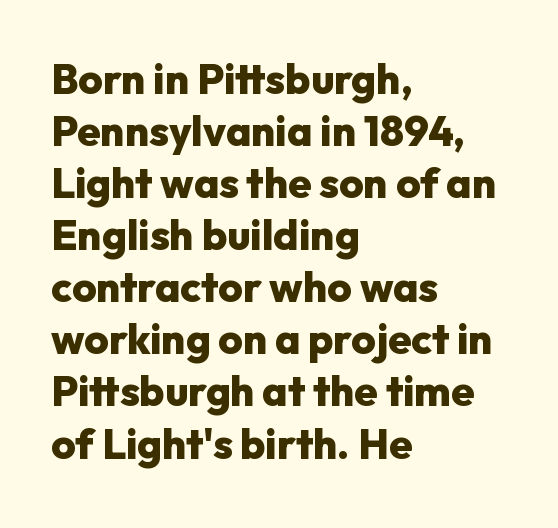
The image shows 42 px heavy sans-serif type, upright; set left-aligned, line spacing 1.24x, normal letter spacing, not underlined; low stroke contrast and a medium x-height.
